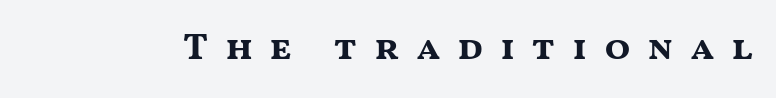
The image shows 38 px bold, wide sans-serif type, upright; set unusually wide letter spacing (+0.43 em), not underlined; medium stroke contrast and a medium x-height.
